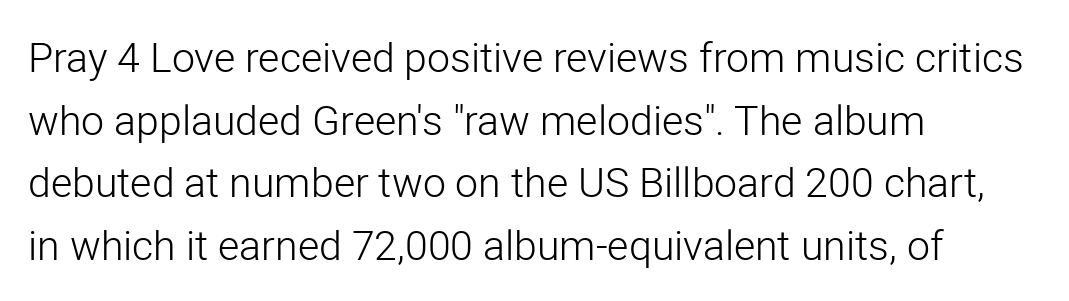
The image shows 41 px light sans-serif type, upright; set left-aligned, normal line spacing (1.53x), normal letter spacing, not underlined; low stroke contrast and a medium x-height.
